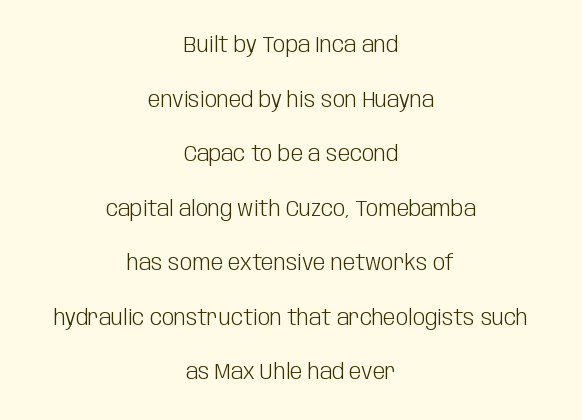
The image shows 22 px text type, upright; set centered, loose line spacing (2.48x), normal letter spacing, not underlined.
